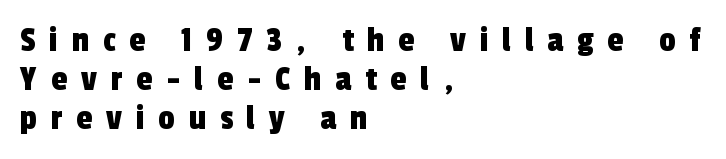
The image shows 36 px condensed sans-serif type; set left-aligned, tight line spacing (1.08x), unusually wide letter spacing (+0.39 em), not underlined; a medium x-height.
